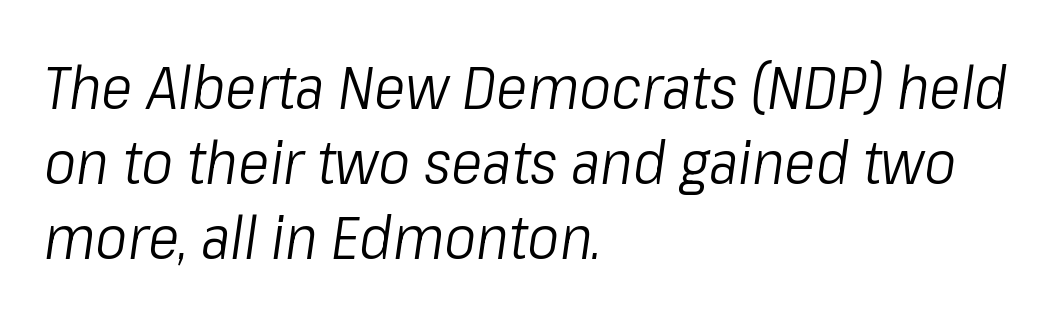
Q: Is the text bold? A: No.
Q: Is the text italic (slanted)? A: Yes, it leans right by about 8 degrees.
Q: Is the text underlined? A: No.
Q: How is the paragraph aligned? A: Left-aligned.
Q: Is the spacing between letters normal or unusually wide? A: Normal.
Q: Is the spacing between lines tight, normal or loose? A: Normal.
Q: Width (condensed, normal, or wide)? A: Condensed.
Q: Stroke contrast? A: Low.
Q: x-height? A: Medium.
Q: Monospaced? A: No.
